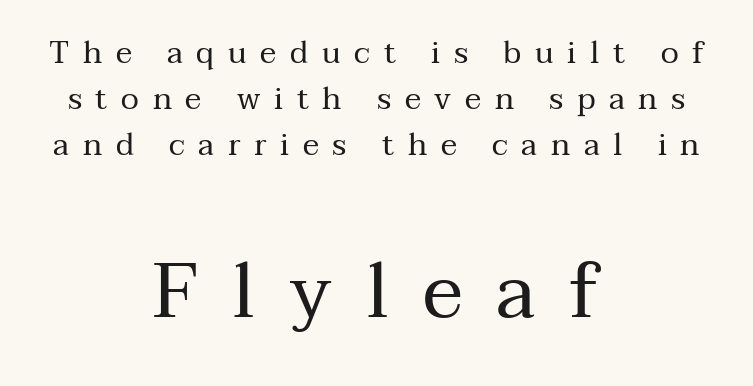
The image shows 77 px regular-weight serif type, upright; set centered, normal line spacing (1.49x), unusually wide letter spacing (+0.44 em), not underlined; the second (bottom) block is 2.48x larger; medium stroke contrast and a medium x-height.
